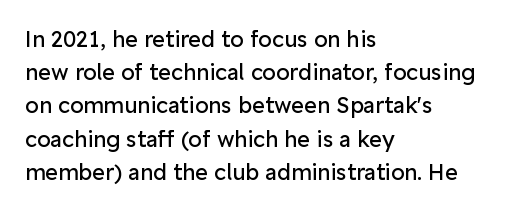
The image shows 22 px text type, upright; set left-aligned, normal line spacing (1.51x), normal letter spacing, not underlined.
